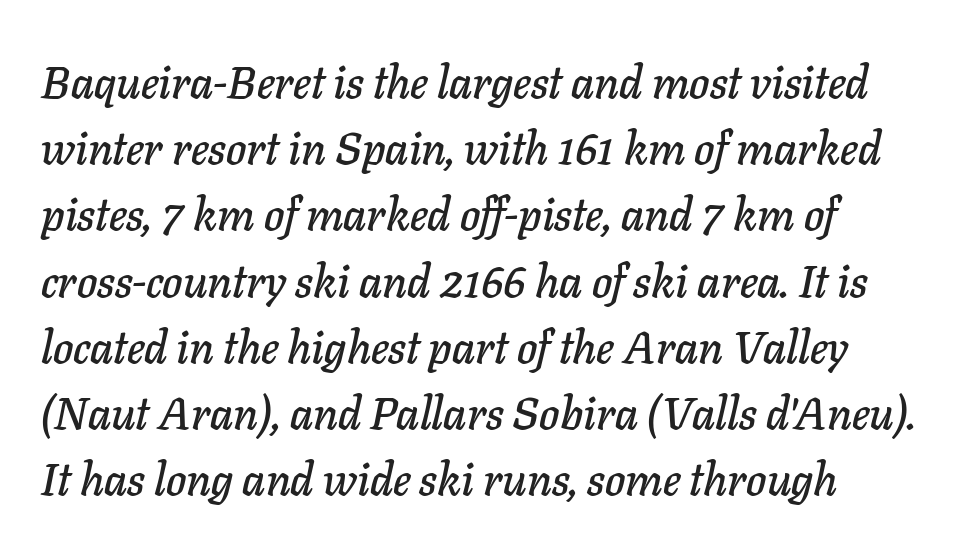
Q: Is the text italic (slanted)? A: Yes, it leans right by about 11 degrees.
Q: Is the text underlined? A: No.
Q: How is the paragraph aligned? A: Left-aligned.
Q: Is the spacing between letters normal or unusually wide? A: Normal.
Q: Is the spacing between lines tight, normal or loose? A: Normal.
Q: Width (condensed, normal, or wide)? A: Normal.
Q: Stroke contrast? A: Low.
Q: x-height? A: Medium.
Q: Monospaced? A: No.
